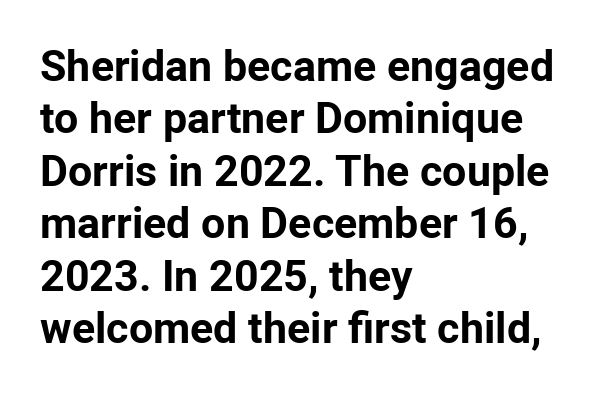
{"serif": "no", "italic": "no", "bold": "yes", "weight": "bold", "width": "normal", "stroke_contrast": "low", "x_height": "medium", "monospaced": "no", "underline": "no", "align": "left", "line_spacing_ratio": 1.22, "letter_spacing": "normal", "letter_spacing_em": 0.0, "glyph_px": 43}
